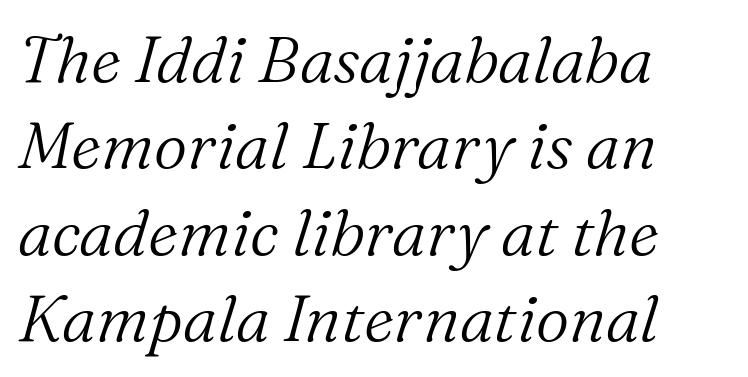
{"serif": "yes", "italic": "yes", "lean": "right", "slant_degrees": 16, "bold": "no", "weight": "light", "width": "normal", "stroke_contrast": "medium", "x_height": "medium", "monospaced": "no", "underline": "no", "align": "left", "line_spacing": "normal", "line_spacing_ratio": 1.33, "letter_spacing": "normal", "letter_spacing_em": 0.0, "glyph_px": 65}
